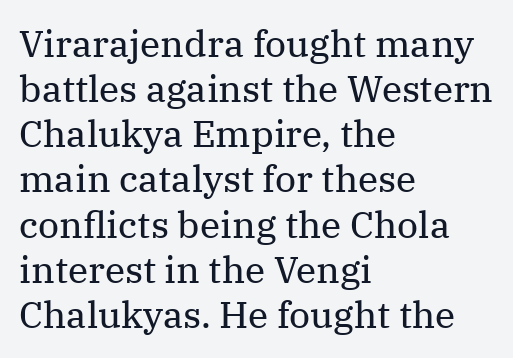
{"serif": "yes", "italic": "no", "bold": "no", "weight": "regular", "width": "normal", "stroke_contrast": "medium", "x_height": "medium", "monospaced": "no", "underline": "no", "align": "left", "line_spacing_ratio": 1.22, "letter_spacing": "normal", "letter_spacing_em": 0.0, "glyph_px": 37}
